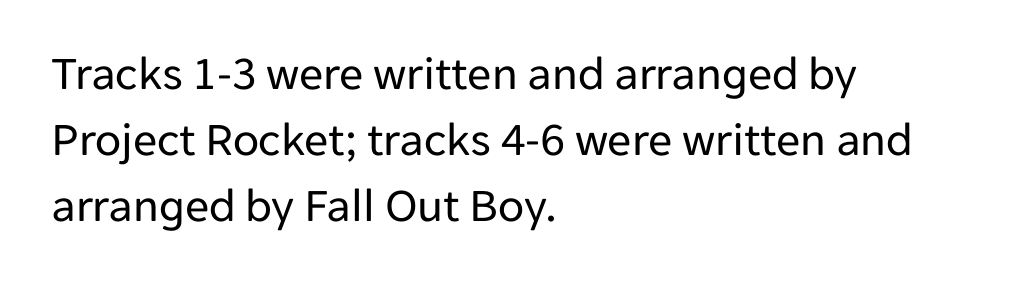
{"serif": "no", "italic": "no", "bold": "no", "weight": "regular", "width": "normal", "stroke_contrast": "low", "x_height": "medium", "monospaced": "no", "underline": "no", "align": "left", "line_spacing": "normal", "line_spacing_ratio": 1.38, "letter_spacing": "normal", "letter_spacing_em": 0.0, "glyph_px": 48}
